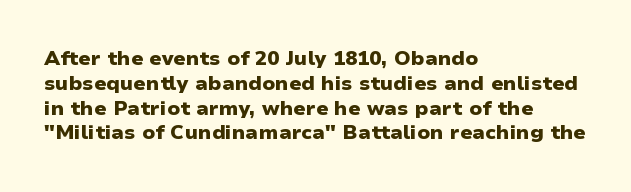
Q: Is the text bold? A: Yes.
Q: Is the text italic (slanted)? A: No, it is upright.
Q: Is the text underlined? A: No.
Q: How is the paragraph aligned? A: Left-aligned.
Q: Is the spacing between letters normal or unusually wide? A: Normal.
